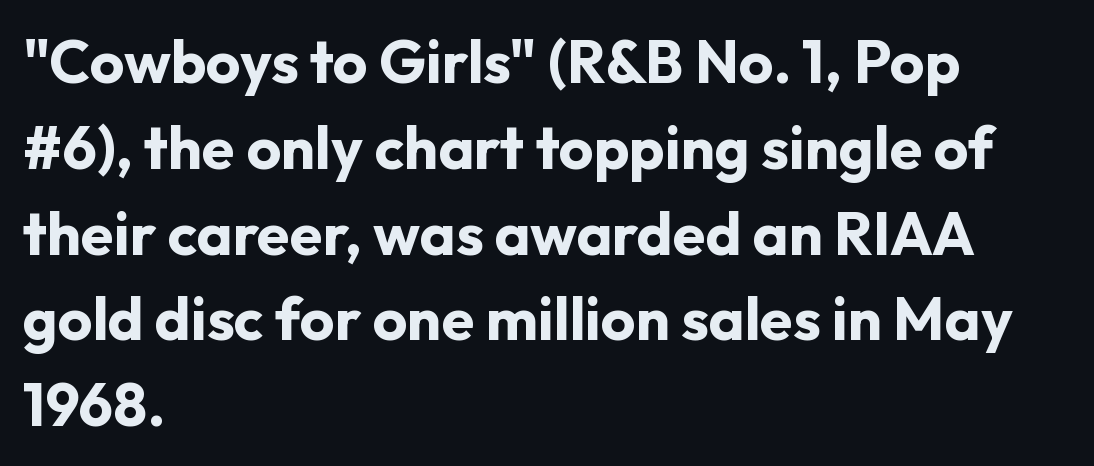
{"serif": "no", "italic": "no", "bold": "yes", "weight": "bold", "width": "normal", "stroke_contrast": "low", "x_height": "medium", "monospaced": "no", "underline": "no", "align": "left", "line_spacing": "normal", "line_spacing_ratio": 1.43, "letter_spacing": "normal", "letter_spacing_em": 0.0, "glyph_px": 60}
